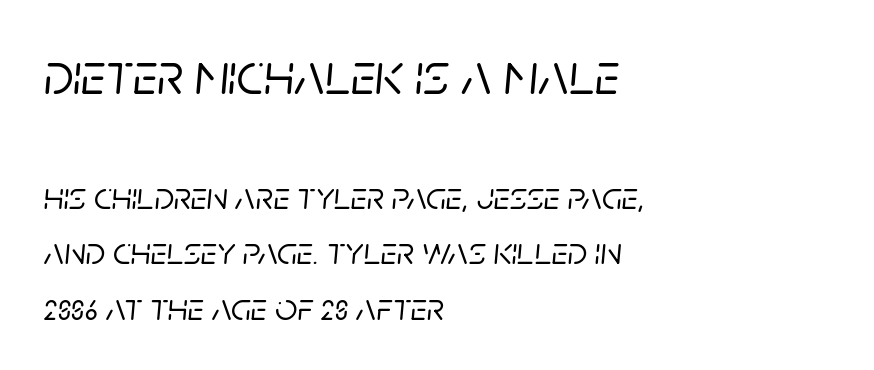
Q: Is the text italic (slanted)? A: Yes, it leans right by about 5 degrees.
Q: Is the text underlined? A: No.
Q: How is the paragraph aligned? A: Left-aligned.
Q: Is the spacing between letters normal or unusually wide? A: Normal.
Q: Is the spacing between lines tight, normal or loose? A: Normal.
Q: Which block of text is set in a larger size, the first (top) or the second (bottom)? A: The first (top) one.
Q: Width (condensed, normal, or wide)? A: Normal.
Q: Stroke contrast? A: Low.
Q: x-height? A: Large.
Q: Monospaced? A: No.
